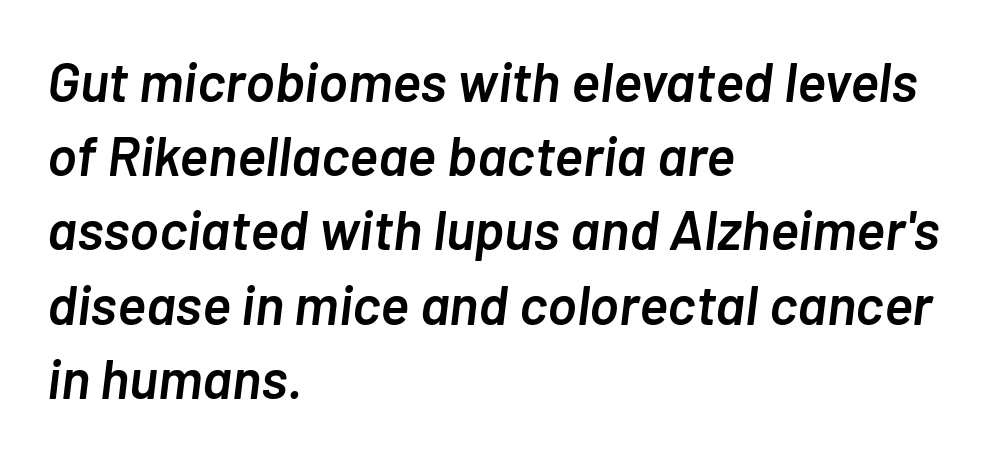
{"italic": "yes", "lean": "right", "slant_degrees": 7, "bold": "semi", "weight": "semibold", "width": "normal", "stroke_contrast": "low", "x_height": "medium", "monospaced": "no", "underline": "no", "align": "left", "line_spacing": "normal", "line_spacing_ratio": 1.35, "letter_spacing": "normal", "letter_spacing_em": 0.0, "glyph_px": 55}
